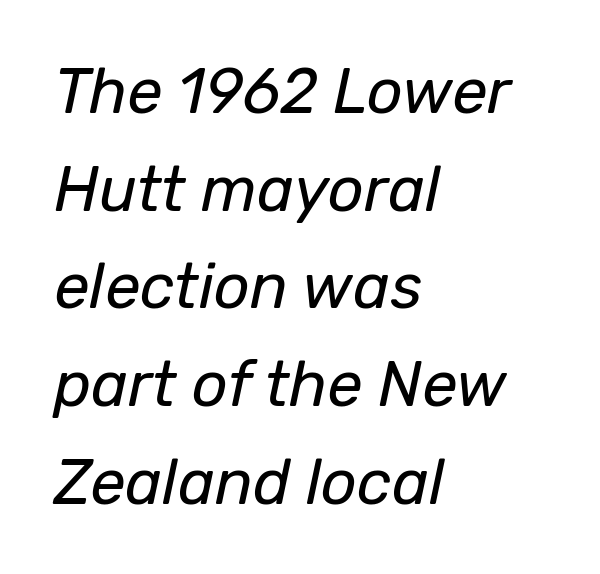
This sample keeps an unexceptional amount of space between lines. Is this a heavy cut? Hardly; it is regular or lighter. Horizontal alignment here is leftward, the default for most running prose. Looks like regular typesetting: each glyph gets only the width it needs. Check the space under the baseline: it is left empty. The face used here has a pronounced slope to its letters.
